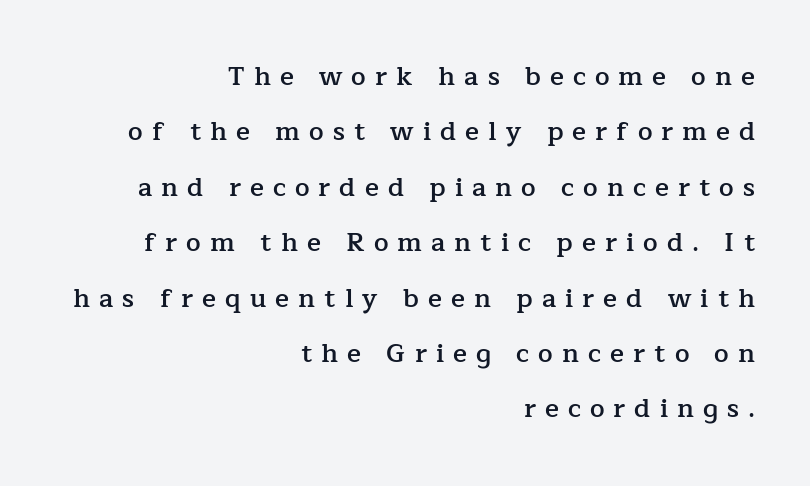
The image shows 26 px text type, upright; set right-aligned, loose line spacing (2.13x), unusually wide letter spacing (+0.35 em), not underlined.
